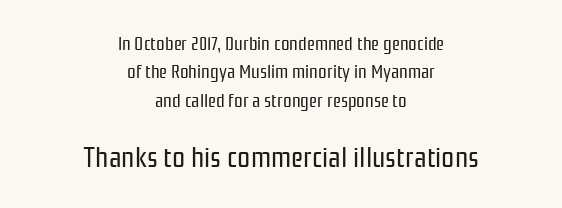
Q: Is the text bold? A: No.
Q: Is the text italic (slanted)? A: No, it is upright.
Q: Is the typeface a serif or a sans-serif typeface? A: Sans-serif.
Q: Is the text underlined? A: No.
Q: How is the paragraph aligned? A: Centered.
Q: Is the spacing between letters normal or unusually wide? A: Normal.
Q: Is the spacing between lines tight, normal or loose? A: Normal.
Q: Which block of text is set in a larger size, the first (top) or the second (bottom)? A: The second (bottom) one.
Q: Width (condensed, normal, or wide)? A: Condensed.
Q: Stroke contrast? A: Low.
Q: x-height? A: Medium.
Q: Monospaced? A: No.
